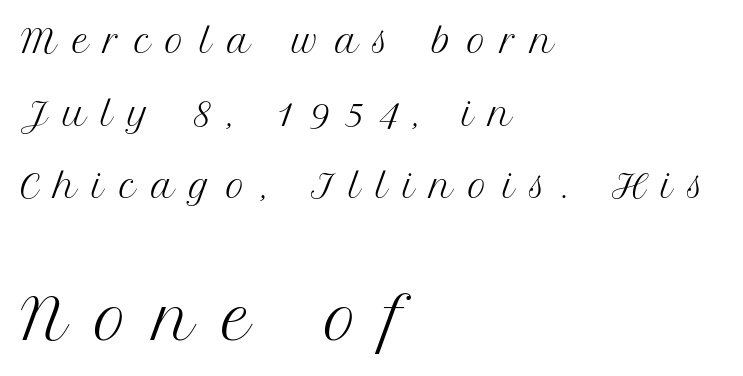
The image shows 56 px regular-weight type; set left-aligned, loose line spacing (2.27x), unusually wide letter spacing (+0.48 em), not underlined; the second (bottom) block is 1.75x larger; medium stroke contrast and a medium x-height.
